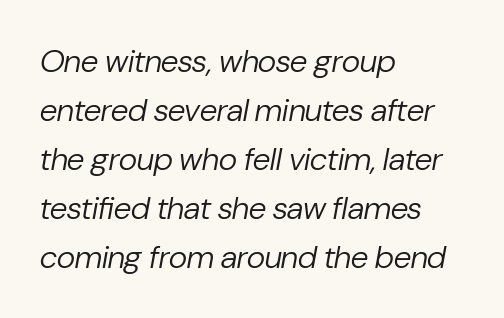
Is this a fixed-width face? No — the glyphs have proportional, varying widths. If you measured baseline to baseline, you'd find a middling distance. This is oblique type, the kind used for emphasis or titles. All the whitespace from short lines collects on the right. Bare-footed words on every line.
